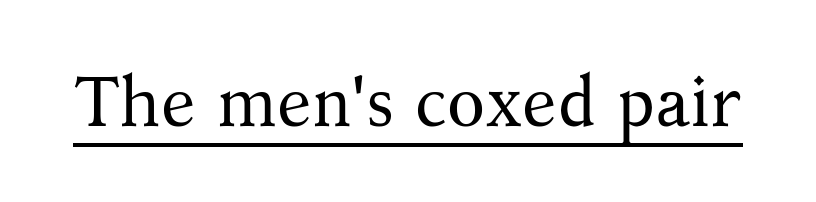
The image shows 70 px regular-weight serif type, upright; set normal letter spacing, underlined; medium stroke contrast and a medium x-height.
